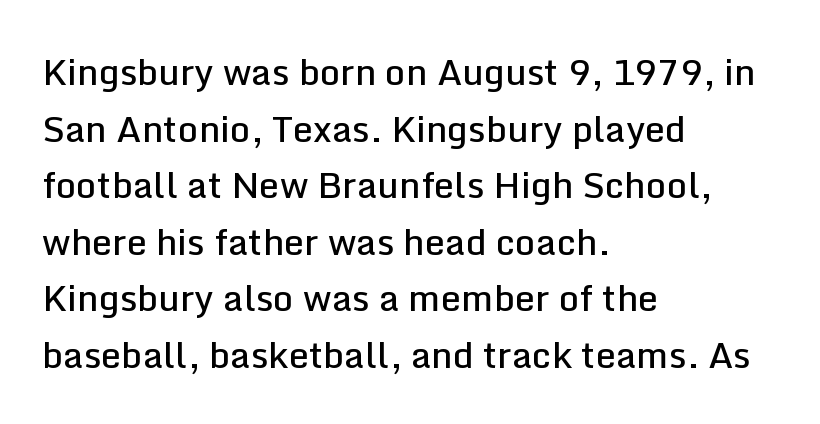
This is the regular roman posture of the typeface. Leftover space on each line is placed entirely after the last word. The typeface chosen for these lines omits serifs. How would I describe the line gaps? Plain and ordinary.
